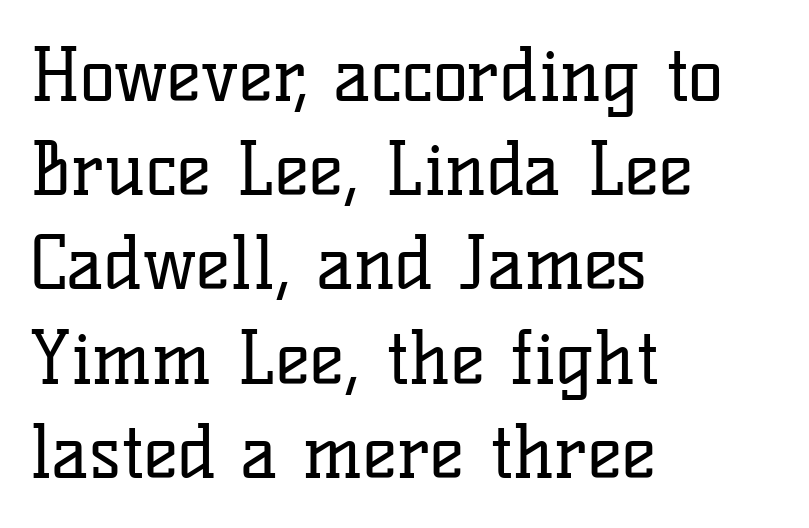
Is this a fixed-width face? No — the glyphs have proportional, varying widths. The letters stand upright; this is a roman face. One glance says typical: line gaps are just what's usual. This sample uses a serif face.
